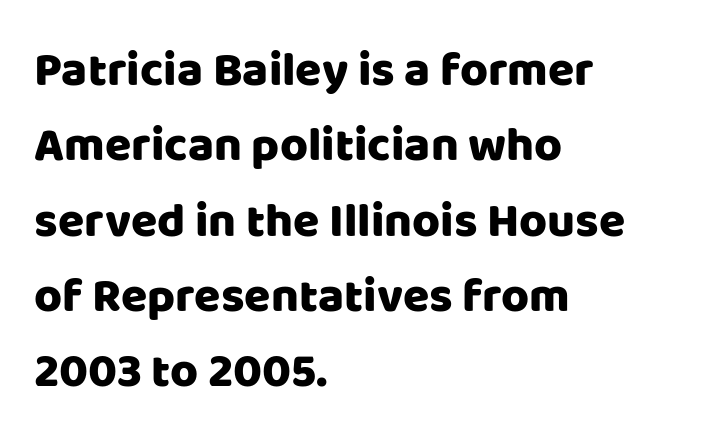
Q: Is the text italic (slanted)? A: No, it is upright.
Q: Is the typeface a serif or a sans-serif typeface? A: Sans-serif.
Q: Is the text underlined? A: No.
Q: How is the paragraph aligned? A: Left-aligned.
Q: Is the spacing between letters normal or unusually wide? A: Normal.
Q: Is the spacing between lines tight, normal or loose? A: Normal.
Q: Width (condensed, normal, or wide)? A: Normal.
Q: Stroke contrast? A: Low.
Q: x-height? A: Large.
Q: Monospaced? A: No.
